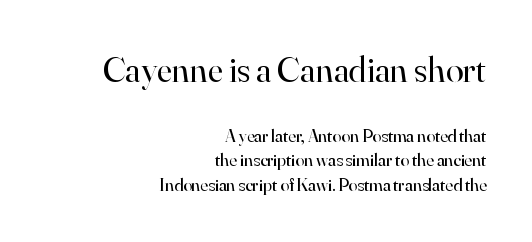
{"serif": "yes", "italic": "no", "bold": "no", "weight": "regular", "width": "normal", "stroke_contrast": "high", "x_height": "small", "monospaced": "no", "underline": "no", "align": "right", "line_spacing": "normal", "line_spacing_ratio": 1.36, "letter_spacing": "normal", "letter_spacing_em": 0.0, "larger_block": "first", "size_ratio": 2.0, "glyph_px": 36}
